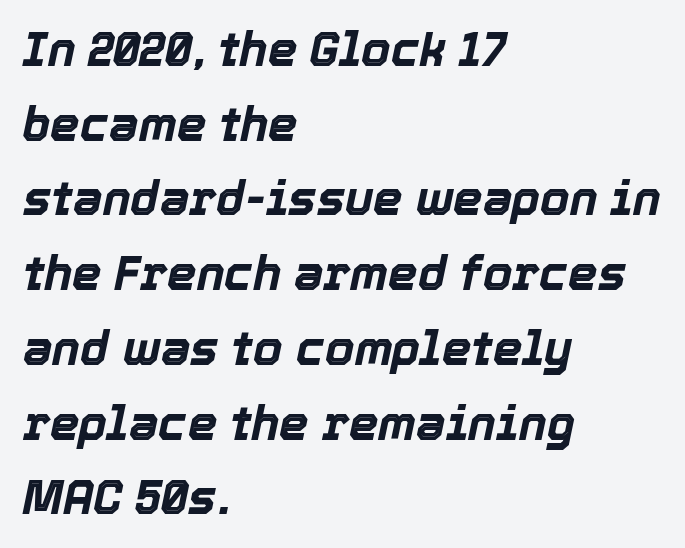
{"italic": "yes", "lean": "right", "slant_degrees": 12, "bold": "yes", "weight": "bold", "width": "normal", "x_height": "medium", "monospaced": "no", "underline": "no", "align": "left", "line_spacing": "normal", "line_spacing_ratio": 1.59, "letter_spacing": "normal", "letter_spacing_em": 0.0, "glyph_px": 47}
